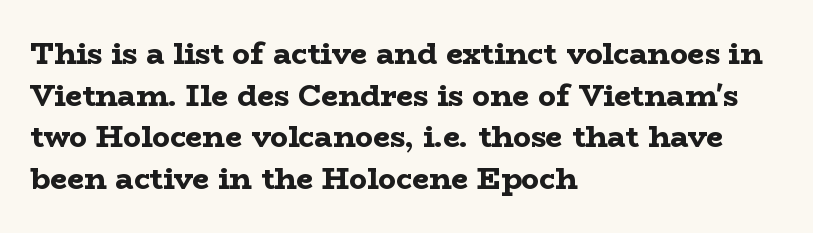
{"serif": "yes", "italic": "no", "bold": "yes", "weight": "bold", "width": "wide", "stroke_contrast": "low", "x_height": "medium", "monospaced": "no", "underline": "no", "align": "left", "line_spacing": "normal", "line_spacing_ratio": 1.39, "letter_spacing": "normal", "letter_spacing_em": 0.0, "glyph_px": 30}
